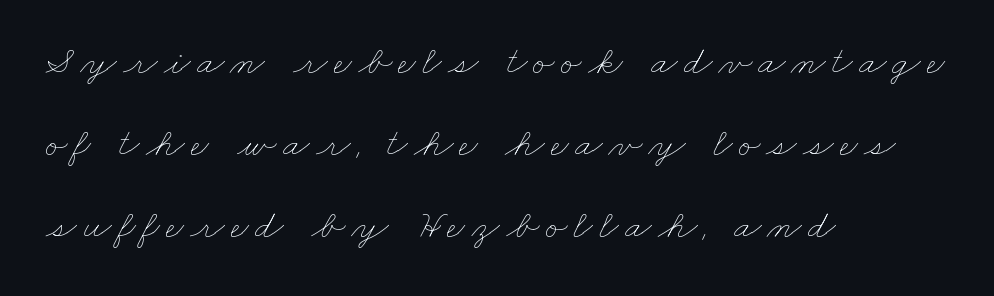
The image shows 40 px thin, wide type; set left-aligned, loose line spacing (2.05x), not underlined; low stroke contrast and a small x-height.
